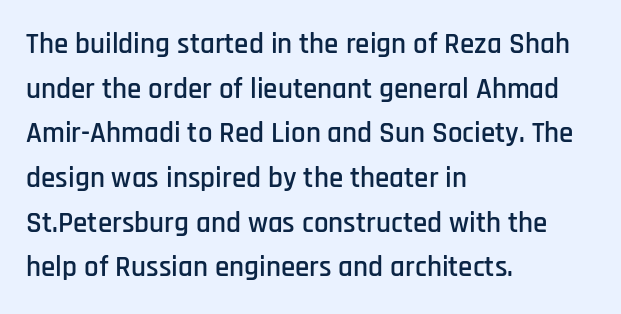
{"serif": "no", "italic": "no", "width": "condensed", "stroke_contrast": "low", "x_height": "large", "monospaced": "no", "underline": "no", "align": "left", "line_spacing": "normal", "line_spacing_ratio": 1.54, "letter_spacing": "normal", "letter_spacing_em": 0.0, "glyph_px": 29}
